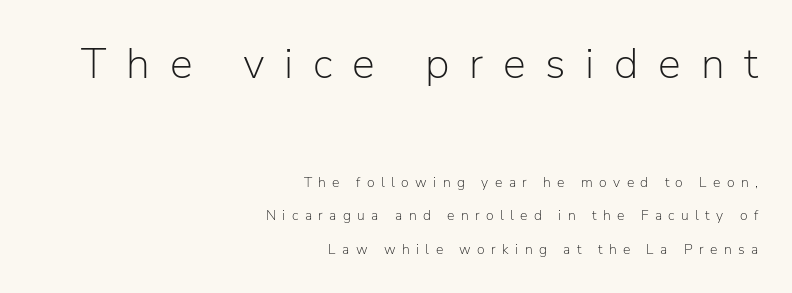
The image shows 43 px light sans-serif type, upright; set right-aligned, loose line spacing (2.4x), unusually wide letter spacing (+0.46 em), not underlined; the first (top) block is 3.07x larger; low stroke contrast and a medium x-height.
